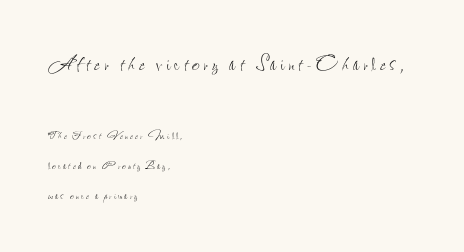
One-word summary of the alignment: left. Anything drawn beneath the words? Only blank space. In this sample the first text group is rendered at the bigger scale.
